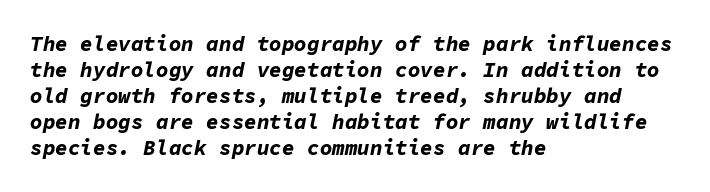
The image shows 21 px bold type, italic (leaning right); set left-aligned, line spacing 1.24x, normal letter spacing, not underlined.
